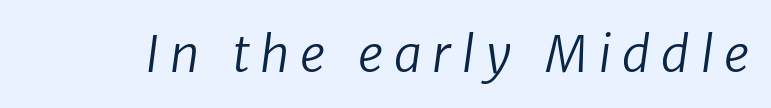
The image shows 50 px regular-weight sans-serif type; set unusually wide letter spacing (+0.21 em), not underlined; low stroke contrast and a medium x-height.
